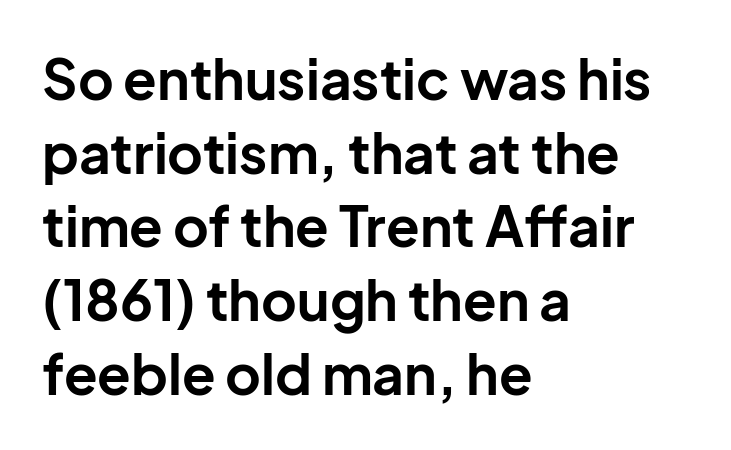
It's the straight-up-and-down kind of type. Look at the bottom of the vertical strokes: they stop flat, with no serifs. Lines of text with bare space underneath. No extra tracking has been applied to these lines.
